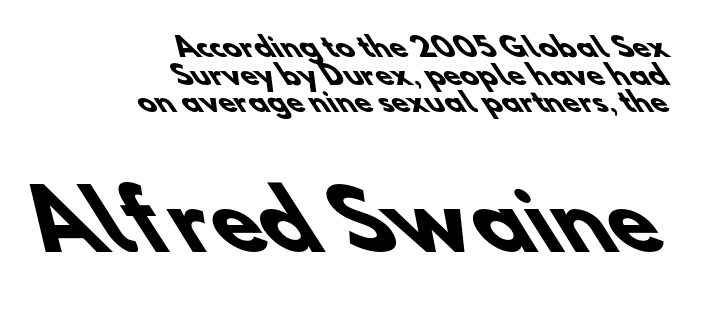
Q: Is the text bold? A: Yes.
Q: Is the typeface a serif or a sans-serif typeface? A: Sans-serif.
Q: Is the text underlined? A: No.
Q: How is the paragraph aligned? A: Right-aligned.
Q: Is the spacing between letters normal or unusually wide? A: Normal.
Q: Is the spacing between lines tight, normal or loose? A: Tight.
Q: Which block of text is set in a larger size, the first (top) or the second (bottom)? A: The second (bottom) one.
Q: Width (condensed, normal, or wide)? A: Normal.
Q: Stroke contrast? A: Low.
Q: x-height? A: Small.
Q: Monospaced? A: No.
